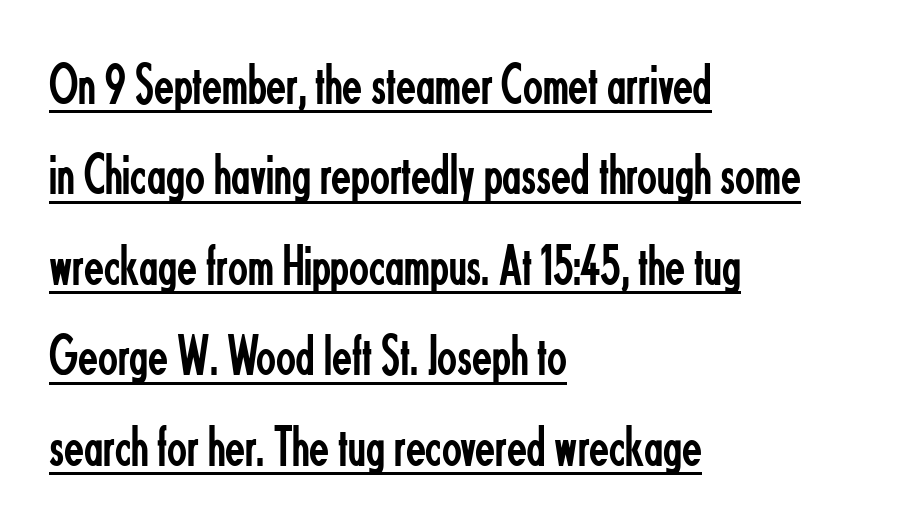
Q: Is the text bold? A: No.
Q: Is the text italic (slanted)? A: No, it is upright.
Q: Is the typeface a serif or a sans-serif typeface? A: Sans-serif.
Q: Is the text underlined? A: Yes.
Q: How is the paragraph aligned? A: Left-aligned.
Q: Is the spacing between letters normal or unusually wide? A: Normal.
Q: Is the spacing between lines tight, normal or loose? A: Normal.
Q: Width (condensed, normal, or wide)? A: Condensed.
Q: Stroke contrast? A: Low.
Q: x-height? A: Small.
Q: Monospaced? A: No.
